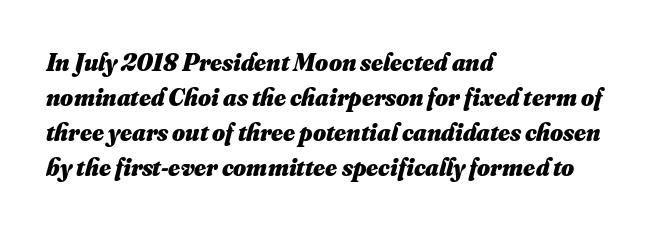
The image shows 25 px bold type; set left-aligned, normal line spacing (1.4x), normal letter spacing, not underlined.
